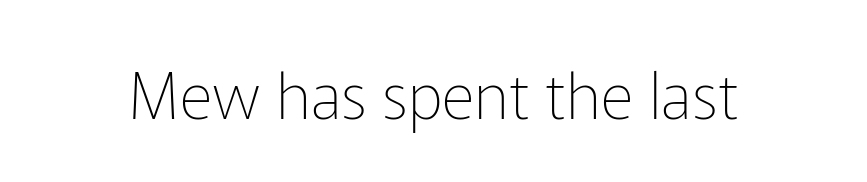
Q: Is the text bold? A: No.
Q: Is the text italic (slanted)? A: No, it is upright.
Q: Is the typeface a serif or a sans-serif typeface? A: Sans-serif.
Q: Is the text underlined? A: No.
Q: Is the spacing between letters normal or unusually wide? A: Normal.
Q: Width (condensed, normal, or wide)? A: Normal.
Q: Stroke contrast? A: Low.
Q: x-height? A: Medium.
Q: Monospaced? A: No.
